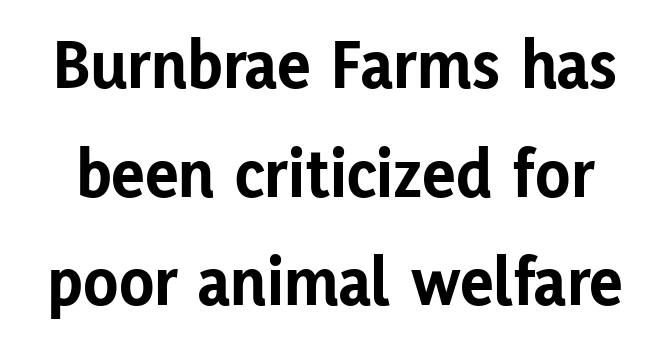
The image shows 71 px bold sans-serif type, upright; set normal line spacing (1.53x), normal letter spacing, not underlined; low stroke contrast and a medium x-height.
